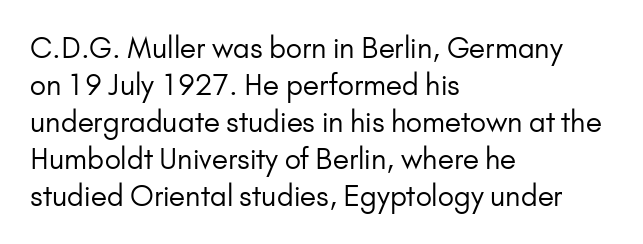
{"serif": "no", "italic": "no", "bold": "no", "weight": "regular", "width": "normal", "stroke_contrast": "low", "x_height": "small", "monospaced": "no", "underline": "no", "align": "left", "line_spacing": "normal", "line_spacing_ratio": 1.32, "letter_spacing": "normal", "letter_spacing_em": 0.0, "glyph_px": 28}
